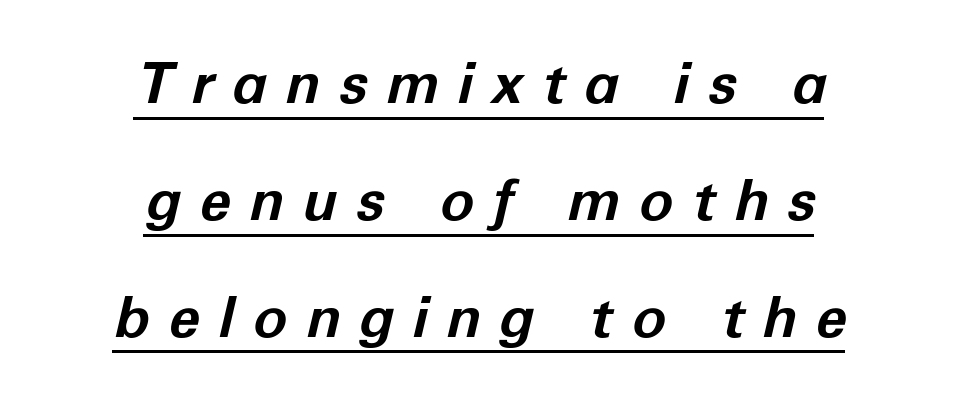
Q: Is the text bold? A: Yes.
Q: Is the text italic (slanted)? A: Yes, it leans right by about 12 degrees.
Q: Is the text underlined? A: Yes.
Q: How is the paragraph aligned? A: Centered.
Q: Is the spacing between letters normal or unusually wide? A: Unusually wide.
Q: Is the spacing between lines tight, normal or loose? A: Loose.
Q: Width (condensed, normal, or wide)? A: Normal.
Q: Stroke contrast? A: Low.
Q: x-height? A: Medium.
Q: Monospaced? A: No.
